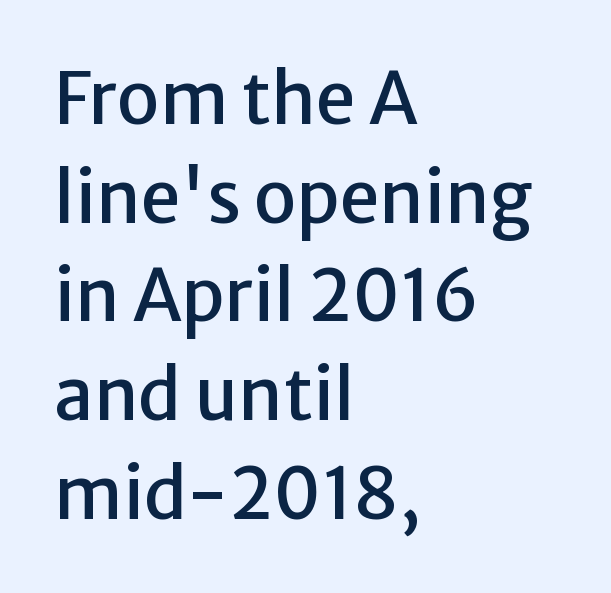
The ragged edge is on the right, which tells us the setting is flush left. Regular leading. Has an underline been added? It has not. There is no visible air inserted between adjacent glyphs. In terms of letterform style, serifs are entirely absent. The face used here is proportionally spaced, like ordinary book or web type.
